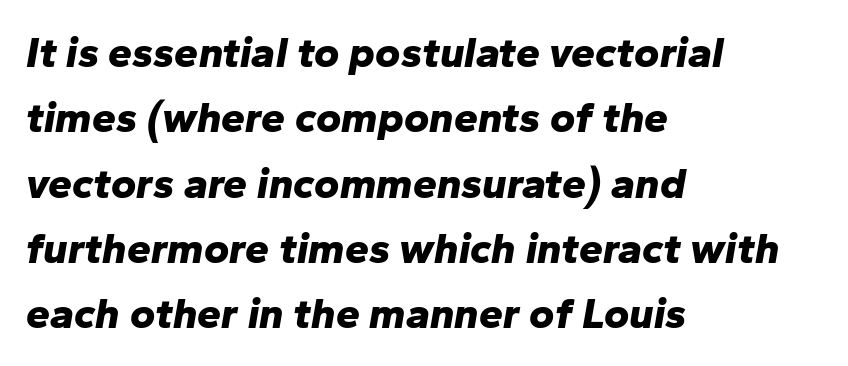
{"italic": "yes", "lean": "right", "slant_degrees": 10, "bold": "yes", "weight": "bold", "width": "normal", "stroke_contrast": "low", "x_height": "medium", "monospaced": "no", "underline": "no", "align": "left", "line_spacing": "normal", "line_spacing_ratio": 1.52, "letter_spacing": "normal", "letter_spacing_em": 0.0, "glyph_px": 43}
